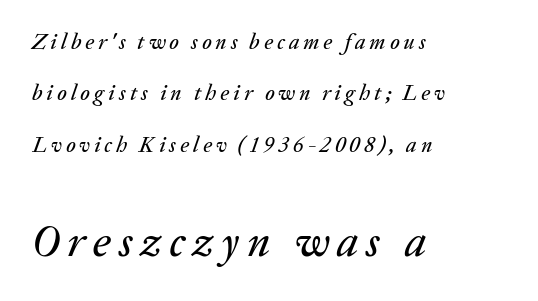
Summary of vertical rhythm: relaxed, with wide interline spacing. You could not count columns in this text — the font is proportionally spaced. Would a proofreader flag this as italicized? Yes. The strip under each line holds only bare page. These two chunks differ in scale, with the bottom chunk taking the larger measure.
